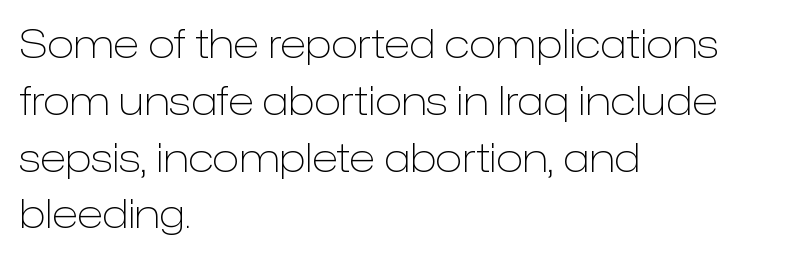
Q: Is the text bold? A: No.
Q: Is the text italic (slanted)? A: No, it is upright.
Q: Is the typeface a serif or a sans-serif typeface? A: Sans-serif.
Q: Is the text underlined? A: No.
Q: How is the paragraph aligned? A: Left-aligned.
Q: Is the spacing between letters normal or unusually wide? A: Normal.
Q: Is the spacing between lines tight, normal or loose? A: Normal.
Q: Width (condensed, normal, or wide)? A: Normal.
Q: Stroke contrast? A: Low.
Q: x-height? A: Medium.
Q: Monospaced? A: No.
